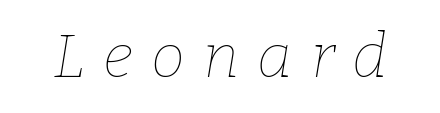
{"italic": "yes", "lean": "right", "slant_degrees": 9, "bold": "no", "weight": "thin", "width": "normal", "stroke_contrast": "low", "x_height": "medium", "monospaced": "no", "underline": "no", "letter_spacing": "wide", "letter_spacing_em": 0.3, "glyph_px": 61}
